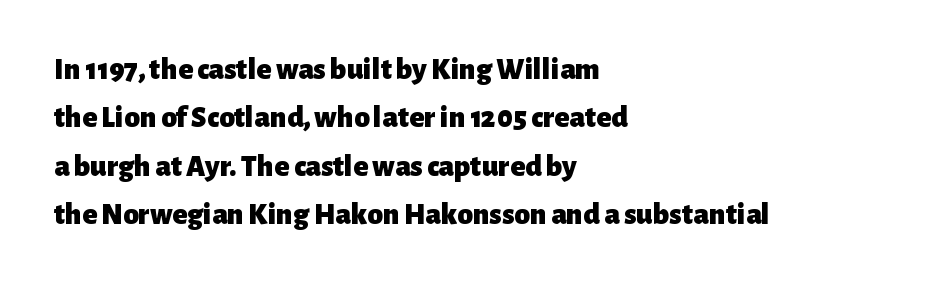
Q: Is the text bold? A: Yes.
Q: Is the text italic (slanted)? A: No, it is upright.
Q: Is the typeface a serif or a sans-serif typeface? A: Sans-serif.
Q: Is the text underlined? A: No.
Q: How is the paragraph aligned? A: Left-aligned.
Q: Is the spacing between letters normal or unusually wide? A: Normal.
Q: Is the spacing between lines tight, normal or loose? A: Normal.
Q: Width (condensed, normal, or wide)? A: Normal.
Q: Stroke contrast? A: Low.
Q: x-height? A: Medium.
Q: Monospaced? A: No.
